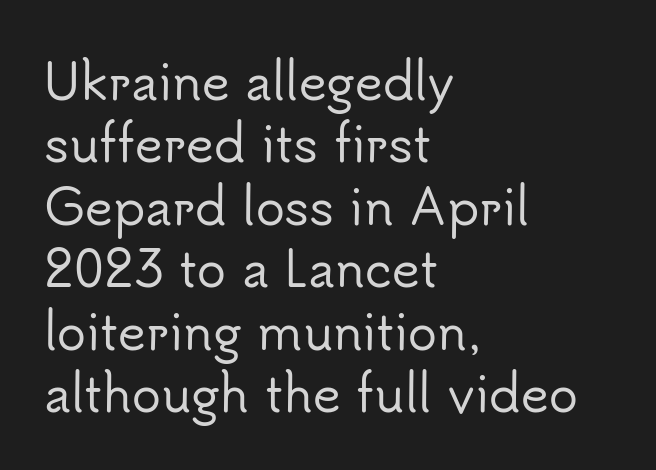
The image shows 48 px sans-serif type, upright; set left-aligned, normal line spacing (1.3x), normal letter spacing, not underlined; low stroke contrast and a small x-height.
